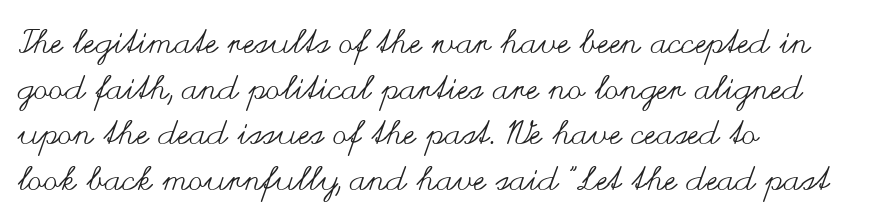
{"bold": "no", "weight": "regular", "width": "wide", "stroke_contrast": "medium", "x_height": "small", "monospaced": "no", "underline": "no", "align": "left", "line_spacing": "normal", "line_spacing_ratio": 1.38, "letter_spacing": "normal", "letter_spacing_em": 0.0, "glyph_px": 33}
